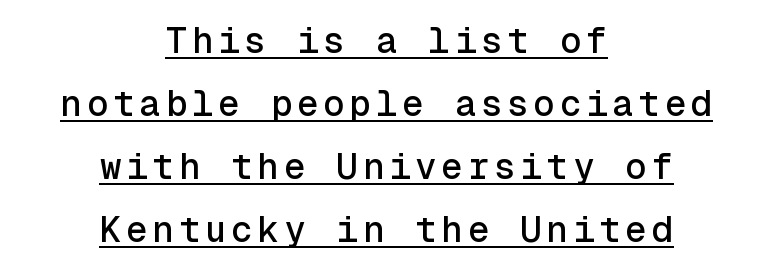
{"serif": "no", "italic": "no", "width": "normal", "x_height": "medium", "monospaced": "yes", "underline": "yes", "align": "center", "line_spacing_ratio": 1.75, "glyph_px": 36}
